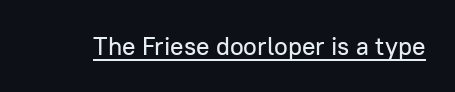
You can tell it's not italic because the verticals are truly vertical. Honestly, the letter spacing is just normal — you wouldn't notice it. Students, observe the line beneath the letters — that is underlining.
